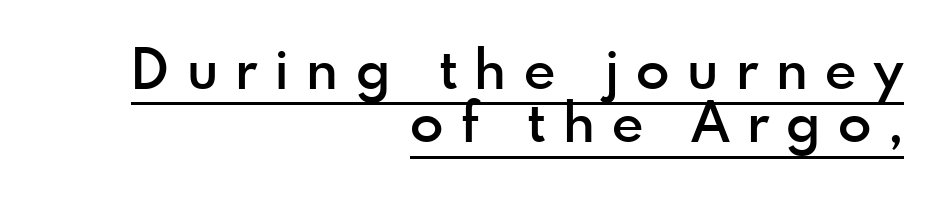
The rendering uses a semibold face; strokes are thickened but not to full bold. Do the characters align in a grid? No, the font is proportional. The lettering is marked with a stroke running underneath it. If you drew a ruler down the right edge, every line would touch it. The font family rendered here belongs to the sans-serif group. Characters remain perfectly vertical along every line.
